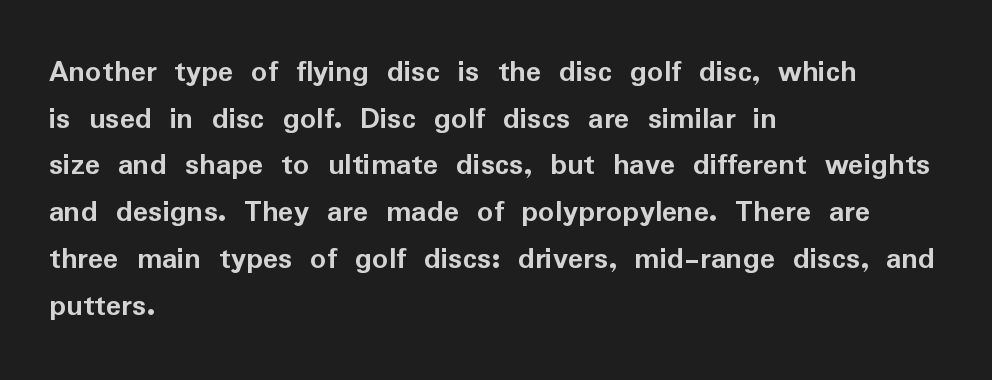
The image shows 32 px semibold sans-serif type, upright; set left-aligned, normal line spacing (1.46x), normal letter spacing, not underlined; low stroke contrast and a medium x-height.
